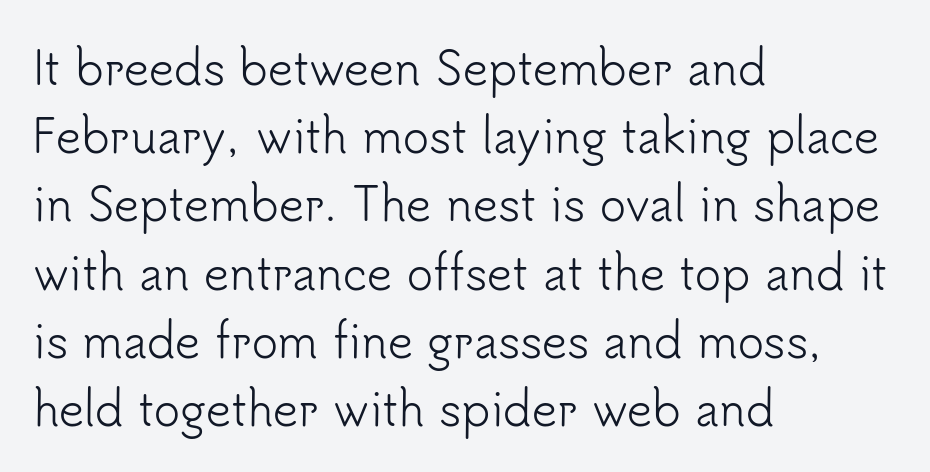
The image shows 44 px light sans-serif type, upright; set left-aligned, normal line spacing (1.55x), normal letter spacing, not underlined; low stroke contrast and a small x-height.
